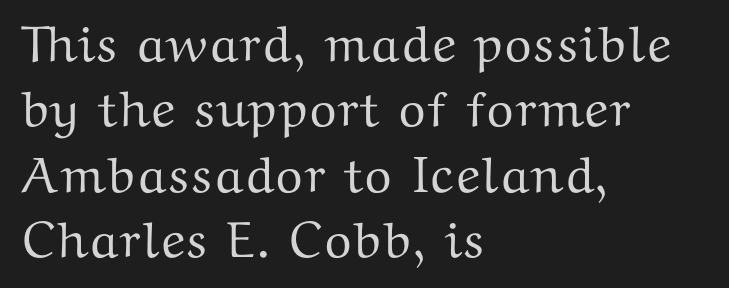
{"serif": "yes", "italic": "no", "width": "wide", "stroke_contrast": "medium", "x_height": "medium", "monospaced": "no", "underline": "no", "align": "left", "line_spacing": "normal", "line_spacing_ratio": 1.28, "letter_spacing": "normal", "letter_spacing_em": 0.0, "glyph_px": 51}
